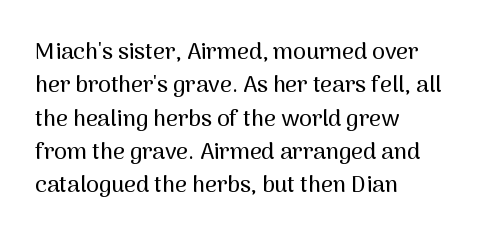
{"italic": "no", "underline": "no", "align": "left", "line_spacing": "normal", "line_spacing_ratio": 1.45, "letter_spacing": "normal", "letter_spacing_em": 0.0, "glyph_px": 23}
